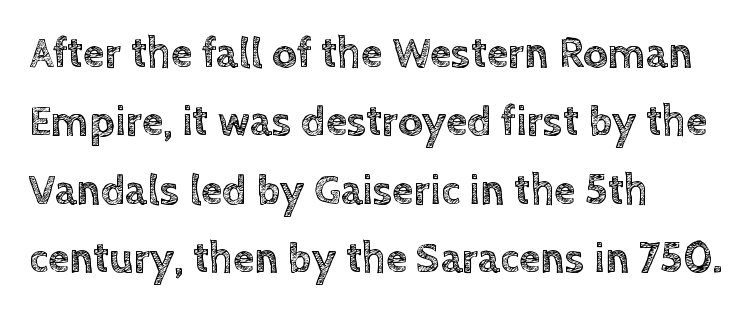
Style check: upright. The letters advance in unequal steps, a hallmark of proportional type. Look at the tracking — it's just the regular setting, nothing added. The string is rendered with underlining switched off. Left-aligned paragraph, ragged on the right.
